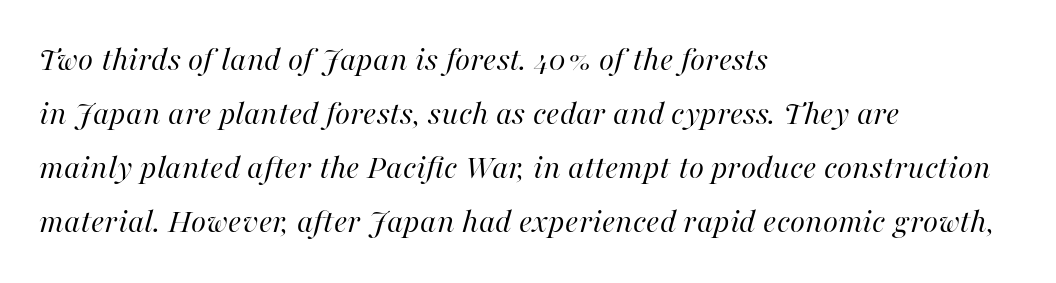
Honestly, the letter spacing is just normal — you wouldn't notice it. Is the type slanted? Yes — the strokes lean at a clear angle. Alignment: flush left. Horizontal bands of white between lines are of average thickness. Stem width sits at or under what a default text font uses. Check under the words: just untouched page.
